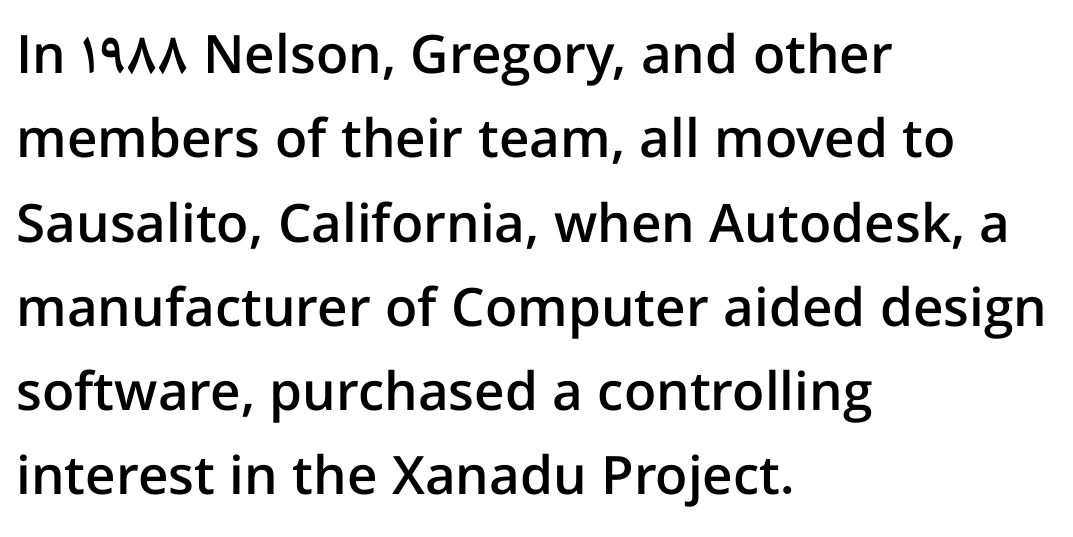
Q: Is the text bold? A: Semi-bold.
Q: Is the text italic (slanted)? A: No, it is upright.
Q: Is the typeface a serif or a sans-serif typeface? A: Sans-serif.
Q: Is the text underlined? A: No.
Q: How is the paragraph aligned? A: Left-aligned.
Q: Is the spacing between letters normal or unusually wide? A: Normal.
Q: Is the spacing between lines tight, normal or loose? A: Normal.
Q: Width (condensed, normal, or wide)? A: Normal.
Q: Stroke contrast? A: Low.
Q: x-height? A: Medium.
Q: Monospaced? A: No.
